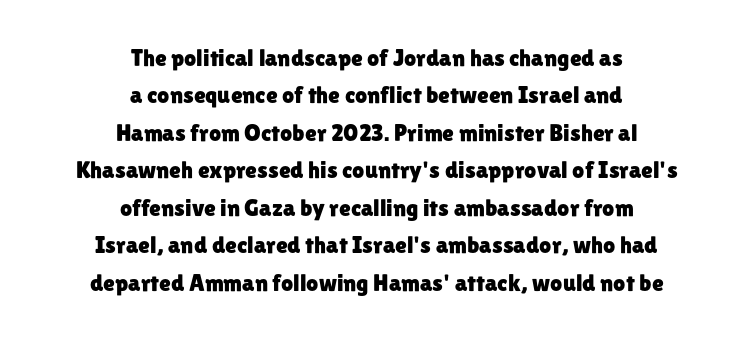
The image shows 24 px text type, upright; set centered, normal line spacing (1.56x), normal letter spacing, not underlined.
